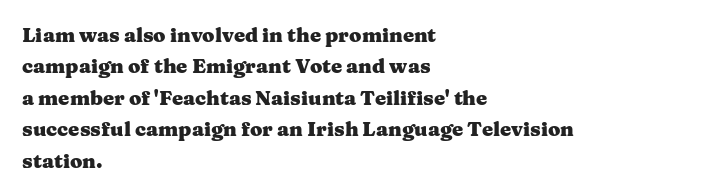
Ascenders rise straight up at ninety degrees. Just letters on the line, the space beneath them empty. Normally led — the rows are evenly, conventionally spaced. Here the glyphs are tracked normally, forming tight word shapes. The characters look thick and weighty, a clear bold.
